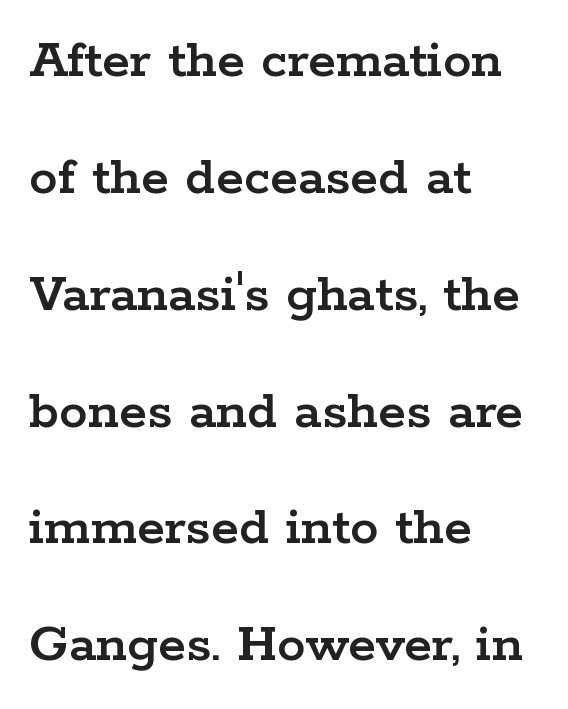
The image shows 57 px wide serif type, upright; set left-aligned, loose line spacing (2.05x), normal letter spacing, not underlined; low stroke contrast and a medium x-height.
